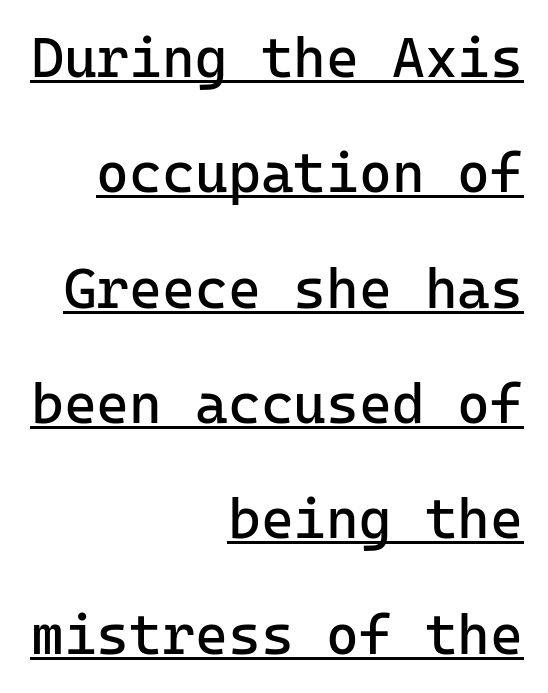
Nothing unusual about the tracking: characters are spaced as the font intends. Does a line run under the words? Yes, clearly. These lines were composed using upright roman letters. The typeface has the unassuming heft of standard copy or less. The block of text is sparse from top to bottom, with ample space between rows. In terms of letterform style, serifs are entirely absent.
